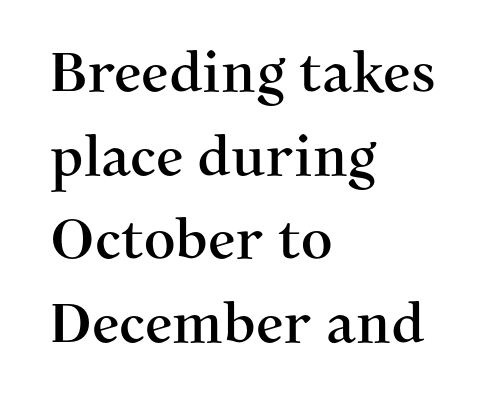
Q: Is the text italic (slanted)? A: No, it is upright.
Q: Is the typeface a serif or a sans-serif typeface? A: Serif.
Q: Is the text underlined? A: No.
Q: How is the paragraph aligned? A: Left-aligned.
Q: Is the spacing between letters normal or unusually wide? A: Normal.
Q: Is the spacing between lines tight, normal or loose? A: Normal.
Q: Width (condensed, normal, or wide)? A: Normal.
Q: Stroke contrast? A: Medium.
Q: x-height? A: Medium.
Q: Monospaced? A: No.
